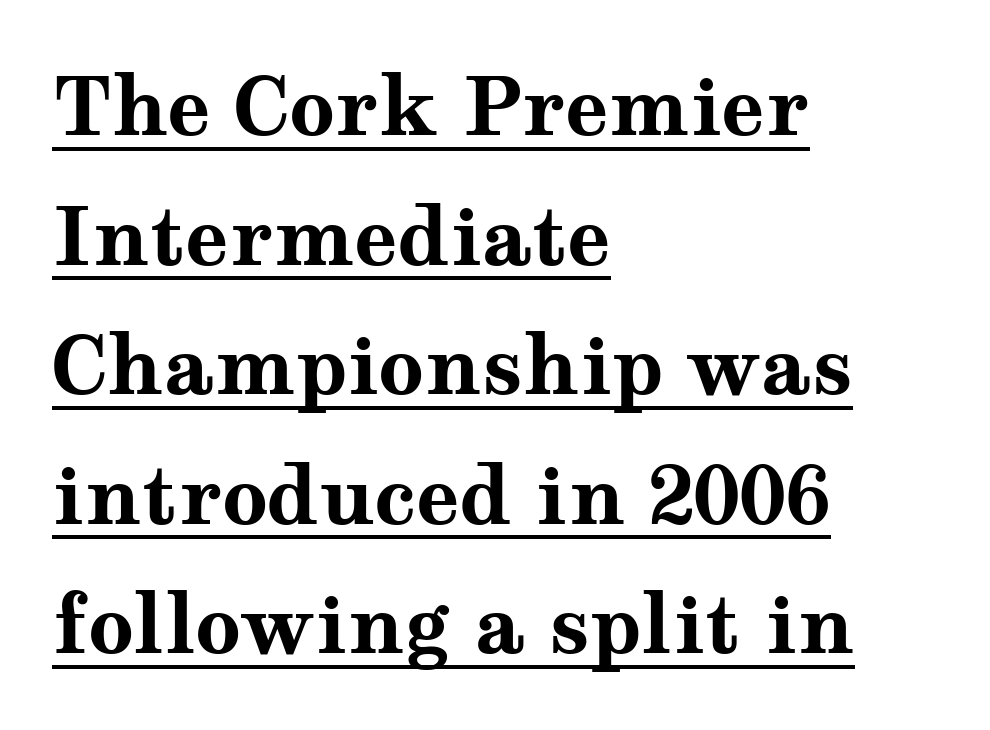
The image shows 80 px bold, wide serif type, upright; set left-aligned, normal line spacing (1.62x), normal letter spacing, underlined; medium stroke contrast and a medium x-height.
